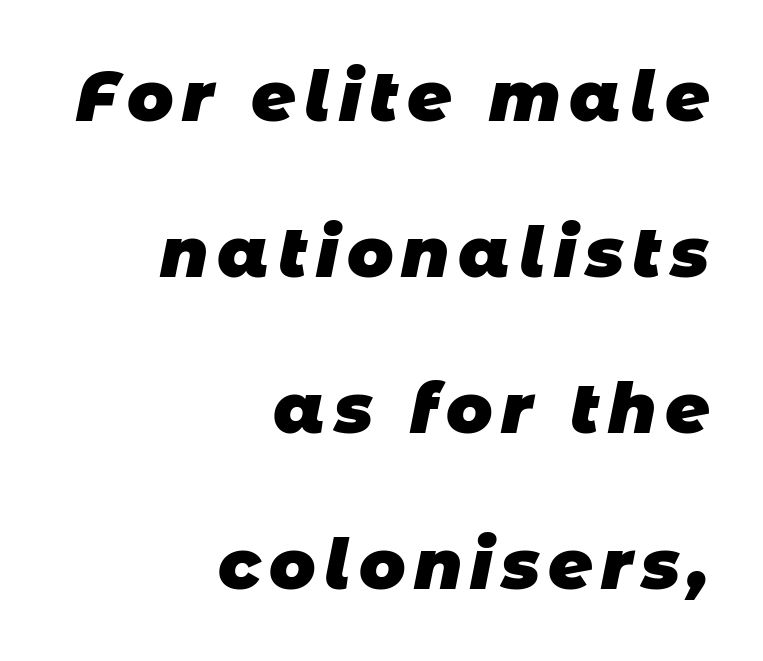
Q: Is the text bold? A: Yes.
Q: Is the typeface a serif or a sans-serif typeface? A: Sans-serif.
Q: Is the text underlined? A: No.
Q: How is the paragraph aligned? A: Right-aligned.
Q: Is the spacing between lines tight, normal or loose? A: Loose.
Q: Width (condensed, normal, or wide)? A: Normal.
Q: Stroke contrast? A: Low.
Q: x-height? A: Large.
Q: Monospaced? A: No.
